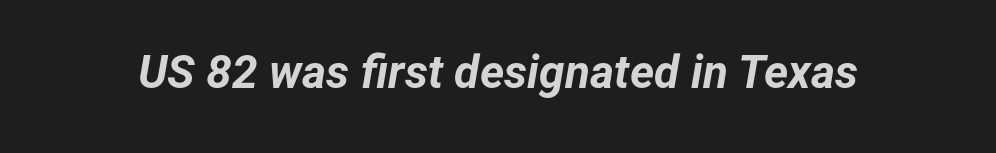
Q: Is the text bold? A: Yes.
Q: Is the text italic (slanted)? A: Yes, it leans right by about 12 degrees.
Q: Is the text underlined? A: No.
Q: Is the spacing between letters normal or unusually wide? A: Normal.
Q: Width (condensed, normal, or wide)? A: Normal.
Q: Stroke contrast? A: Low.
Q: x-height? A: Medium.
Q: Monospaced? A: No.
